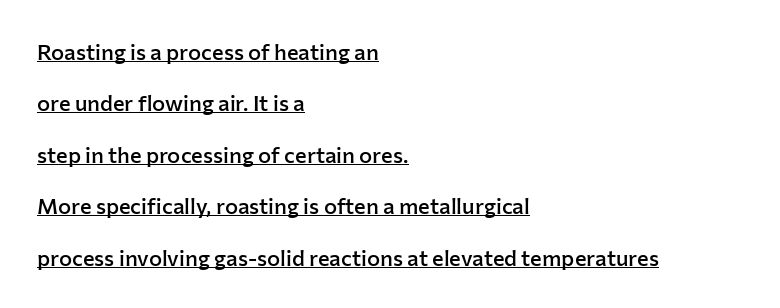
Q: Is the text bold? A: Semi-bold.
Q: Is the text italic (slanted)? A: No, it is upright.
Q: Is the text underlined? A: Yes.
Q: How is the paragraph aligned? A: Left-aligned.
Q: Is the spacing between letters normal or unusually wide? A: Normal.
Q: Is the spacing between lines tight, normal or loose? A: Loose.
